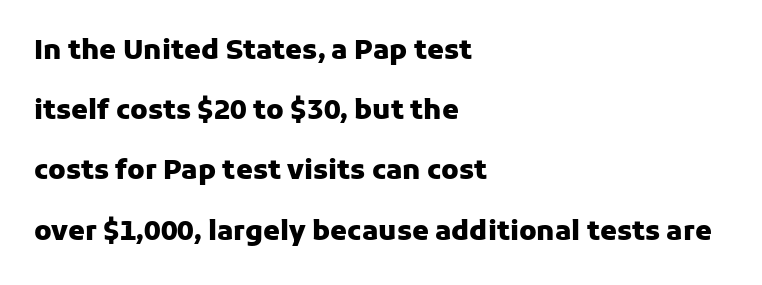
The image shows 27 px bold type, upright; set left-aligned, loose line spacing (2.23x), normal letter spacing, not underlined.
